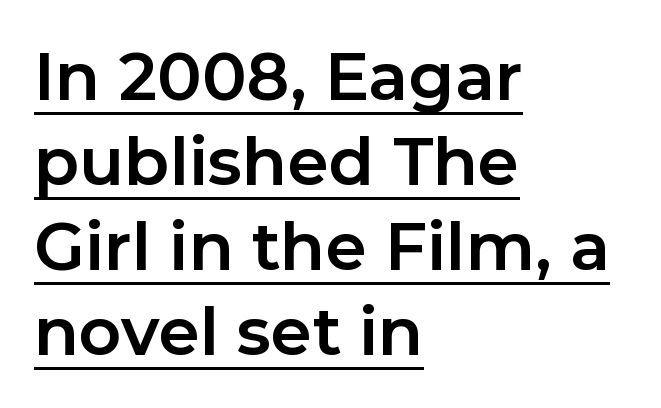
The image shows 66 px bold sans-serif type, upright; set left-aligned, normal line spacing (1.29x), normal letter spacing, underlined; low stroke contrast and a medium x-height.
